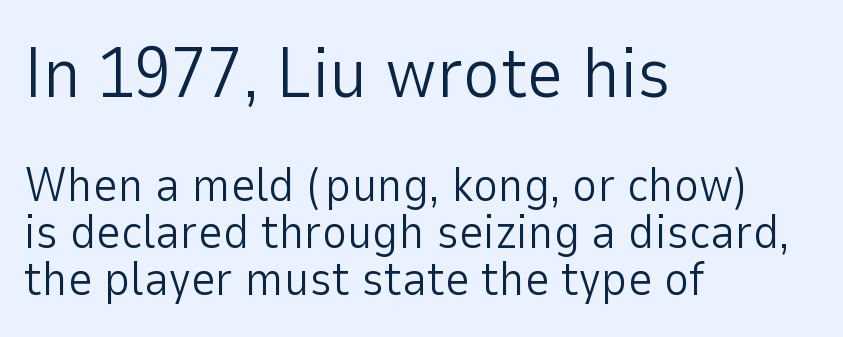
{"serif": "no", "italic": "no", "bold": "no", "weight": "light", "width": "normal", "stroke_contrast": "low", "x_height": "medium", "monospaced": "no", "underline": "no", "align": "left", "line_spacing": "tight", "line_spacing_ratio": 0.98, "letter_spacing": "normal", "letter_spacing_em": 0.0, "larger_block": "first", "size_ratio": 1.5, "glyph_px": 72}
